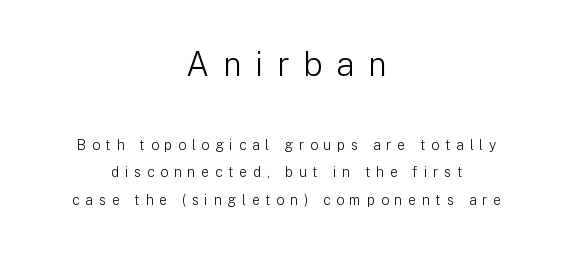
Q: Is the text bold? A: No.
Q: Is the text italic (slanted)? A: No, it is upright.
Q: Is the typeface a serif or a sans-serif typeface? A: Sans-serif.
Q: Is the text underlined? A: No.
Q: How is the paragraph aligned? A: Centered.
Q: Is the spacing between letters normal or unusually wide? A: Unusually wide.
Q: Is the spacing between lines tight, normal or loose? A: Loose.
Q: Which block of text is set in a larger size, the first (top) or the second (bottom)? A: The first (top) one.
Q: Width (condensed, normal, or wide)? A: Normal.
Q: Stroke contrast? A: Low.
Q: x-height? A: Medium.
Q: Monospaced? A: No.
